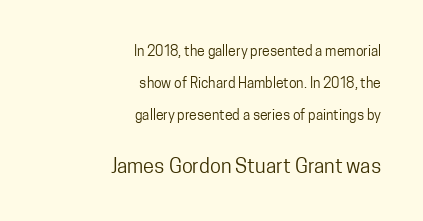
Successive baselines arrive slowly, with a big drop between each. Is the block centered? No — it sits flush against the right margin. The line texture is even and compact thanks to regular tracking. Think standard paragraph weight, or any step lighter than that. Letters rest on an invisible, unmarked baseline.
